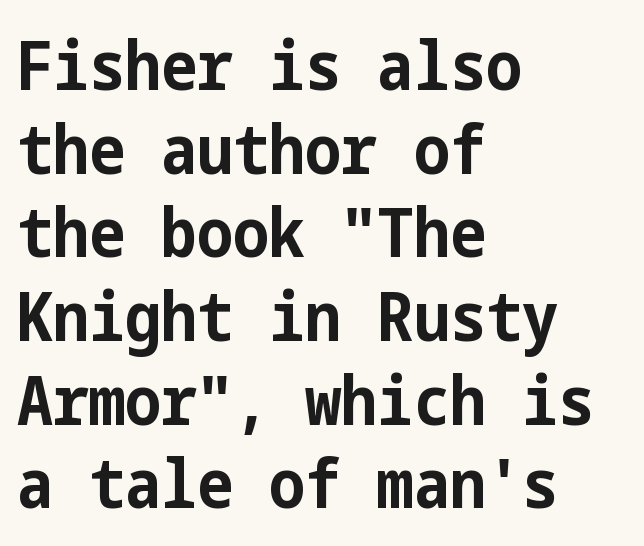
{"serif": "no", "italic": "no", "bold": "yes", "weight": "bold", "width": "condensed", "stroke_contrast": "low", "x_height": "medium", "underline": "no", "align": "left", "line_spacing_ratio": 1.23, "letter_spacing": "normal", "letter_spacing_em": 0.0, "glyph_px": 68}
